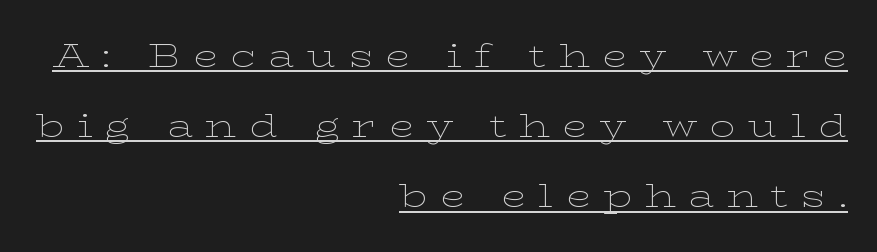
The image shows 32 px thin, wide serif type, upright; set right-aligned, loose line spacing (2.19x), unusually wide letter spacing (+0.39 em), underlined; low stroke contrast and a medium x-height.
